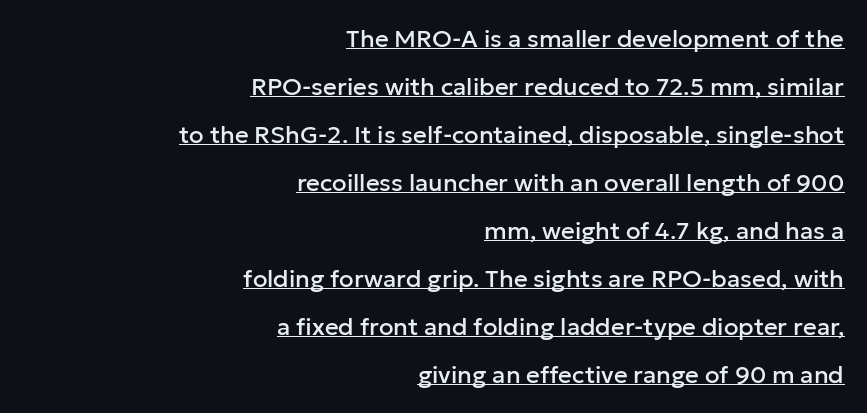
Q: Is the text italic (slanted)? A: No, it is upright.
Q: Is the text underlined? A: Yes.
Q: How is the paragraph aligned? A: Right-aligned.
Q: Is the spacing between letters normal or unusually wide? A: Normal.
Q: Is the spacing between lines tight, normal or loose? A: Loose.
